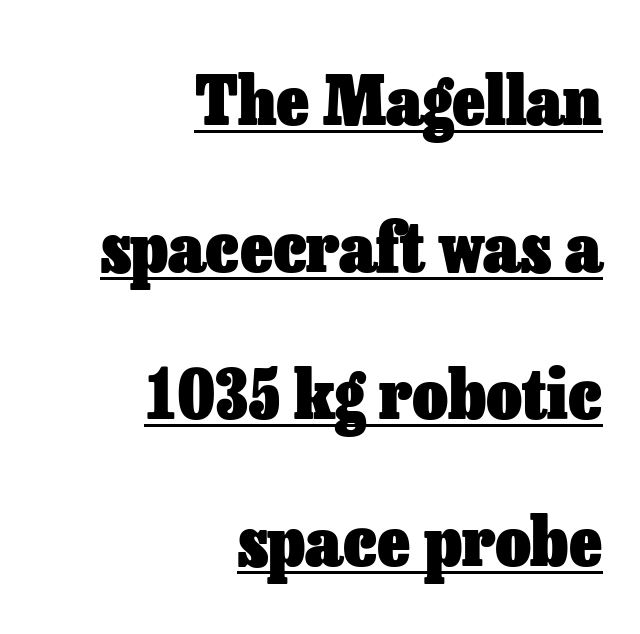
Q: Is the text bold? A: Yes.
Q: Is the text italic (slanted)? A: No, it is upright.
Q: Is the text underlined? A: Yes.
Q: How is the paragraph aligned? A: Right-aligned.
Q: Is the spacing between letters normal or unusually wide? A: Normal.
Q: Is the spacing between lines tight, normal or loose? A: Loose.
Q: Width (condensed, normal, or wide)? A: Normal.
Q: Stroke contrast? A: Low.
Q: x-height? A: Medium.
Q: Monospaced? A: No.
